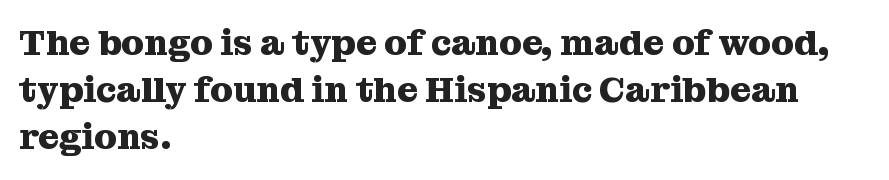
{"serif": "yes", "italic": "no", "bold": "yes", "weight": "heavy", "width": "normal", "stroke_contrast": "medium", "x_height": "medium", "monospaced": "no", "underline": "no", "align": "left", "line_spacing": "normal", "line_spacing_ratio": 1.31, "letter_spacing": "normal", "letter_spacing_em": 0.0, "glyph_px": 36}
